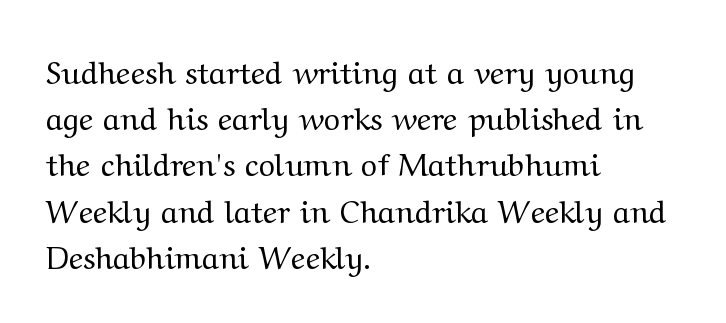
{"serif": "yes", "italic": "no", "bold": "no", "weight": "regular", "width": "wide", "stroke_contrast": "medium", "x_height": "medium", "monospaced": "no", "underline": "no", "align": "left", "line_spacing": "normal", "line_spacing_ratio": 1.49, "letter_spacing": "normal", "letter_spacing_em": 0.0, "glyph_px": 31}
